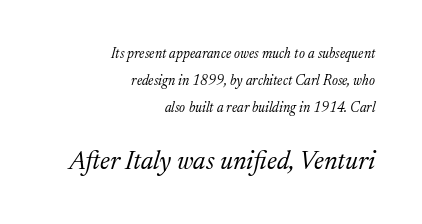
Q: Is the text bold? A: No.
Q: Is the text italic (slanted)? A: Yes, it leans right by about 17 degrees.
Q: Is the text underlined? A: No.
Q: How is the paragraph aligned? A: Right-aligned.
Q: Is the spacing between letters normal or unusually wide? A: Normal.
Q: Is the spacing between lines tight, normal or loose? A: Loose.
Q: Which block of text is set in a larger size, the first (top) or the second (bottom)? A: The second (bottom) one.
